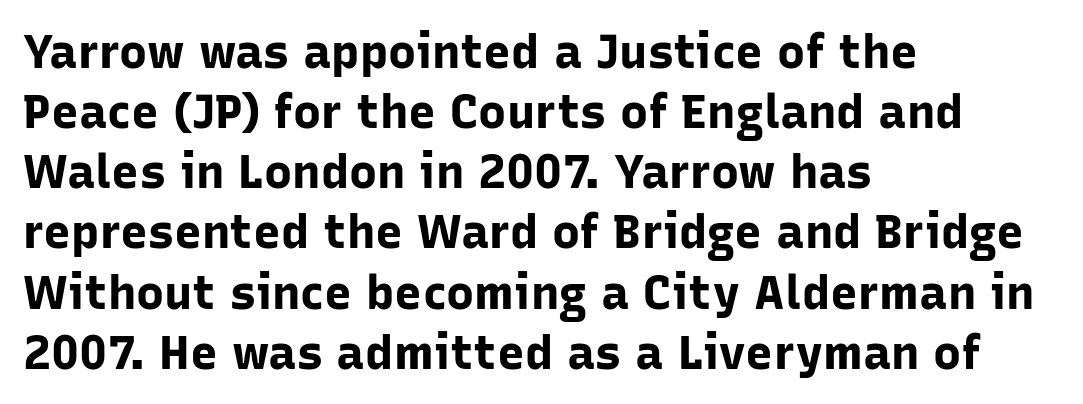
Q: Is the text bold? A: Yes.
Q: Is the text italic (slanted)? A: No, it is upright.
Q: Is the typeface a serif or a sans-serif typeface? A: Sans-serif.
Q: Is the text underlined? A: No.
Q: How is the paragraph aligned? A: Left-aligned.
Q: Is the spacing between letters normal or unusually wide? A: Normal.
Q: Is the spacing between lines tight, normal or loose? A: Normal.
Q: Width (condensed, normal, or wide)? A: Normal.
Q: Stroke contrast? A: Low.
Q: x-height? A: Medium.
Q: Monospaced? A: No.
